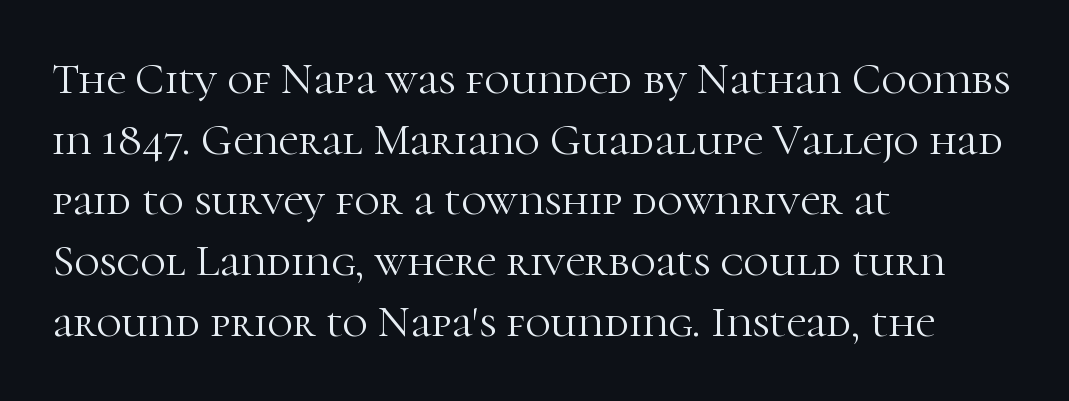
The image shows 44 px light serif type, upright; set left-aligned, normal line spacing (1.38x), normal letter spacing, not underlined; high stroke contrast and a medium x-height.
